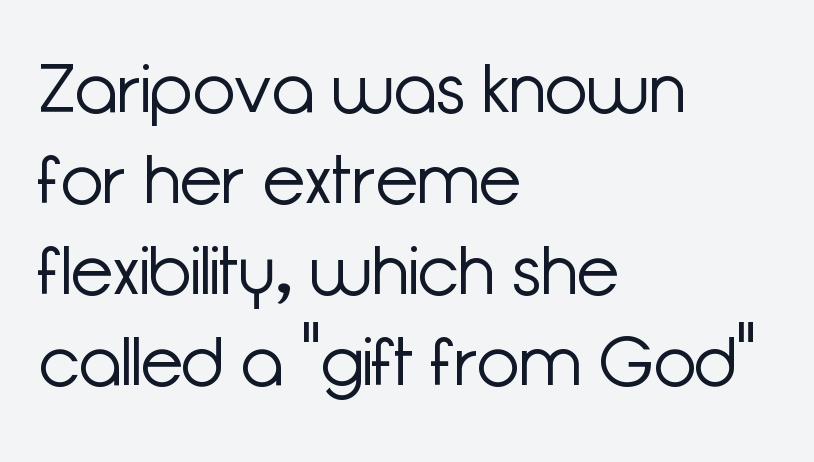
{"serif": "no", "italic": "no", "bold": "no", "weight": "light", "width": "normal", "stroke_contrast": "low", "x_height": "medium", "monospaced": "no", "underline": "no", "align": "left", "line_spacing": "normal", "line_spacing_ratio": 1.32, "letter_spacing": "normal", "letter_spacing_em": 0.0, "glyph_px": 69}
